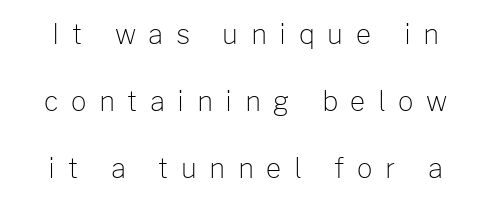
The image shows 27 px text type, upright; set loose line spacing (2.49x), unusually wide letter spacing (+0.46 em), not underlined.
